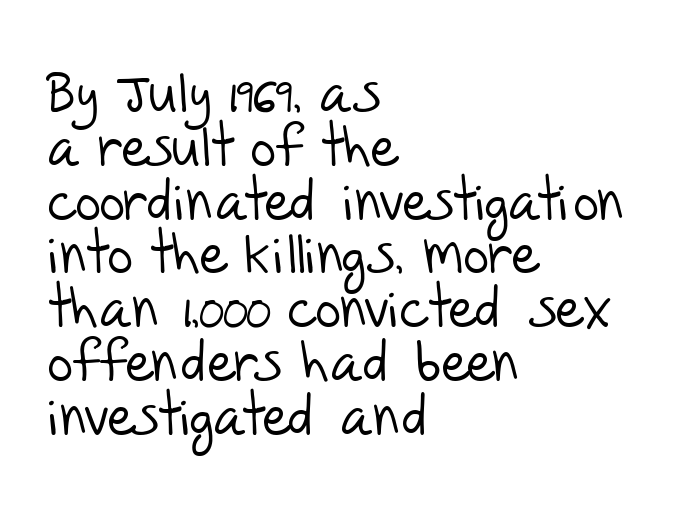
The compositor pushed each line to the left boundary. Reading down the column, the eye jumps only a short way to each next line. Just letters on the line, the space beneath them empty. Nothing heavy about these letters — not bold at all. The font family rendered here belongs to the sans-serif group. Nothing unusual about the tracking: characters are spaced as the font intends.
